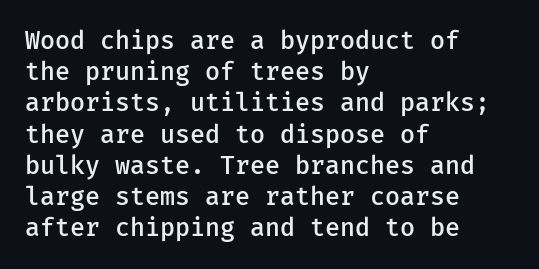
The image shows 25 px text type, upright; set left-aligned, normal line spacing (1.25x), normal letter spacing, not underlined.
